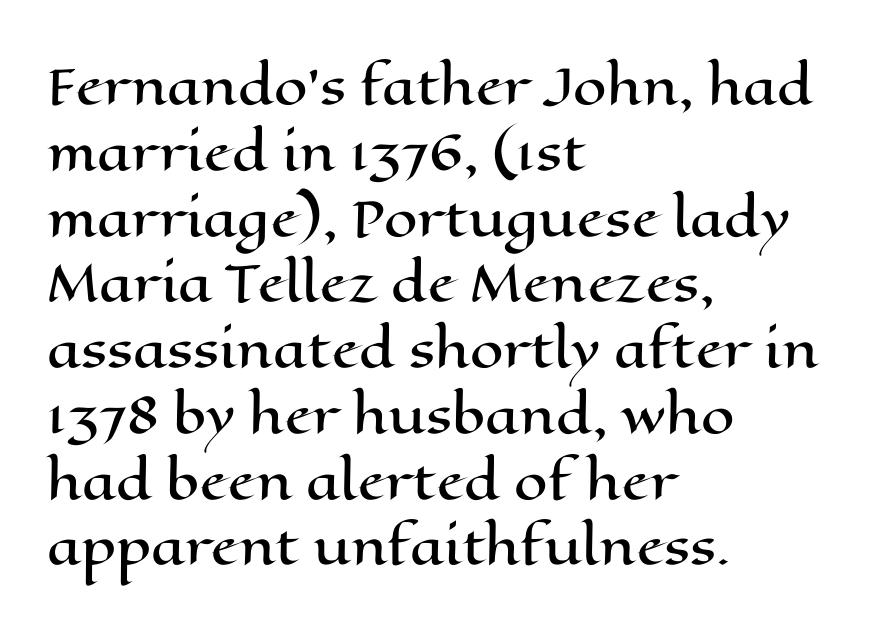
Layout note: lines flush left. Compared with typical paragraphs, the rows here are spaced about the same. Do the characters align in a grid? No, the font is proportional. These lines were composed using upright roman letters. Descenders are the only things crossing below the line.
